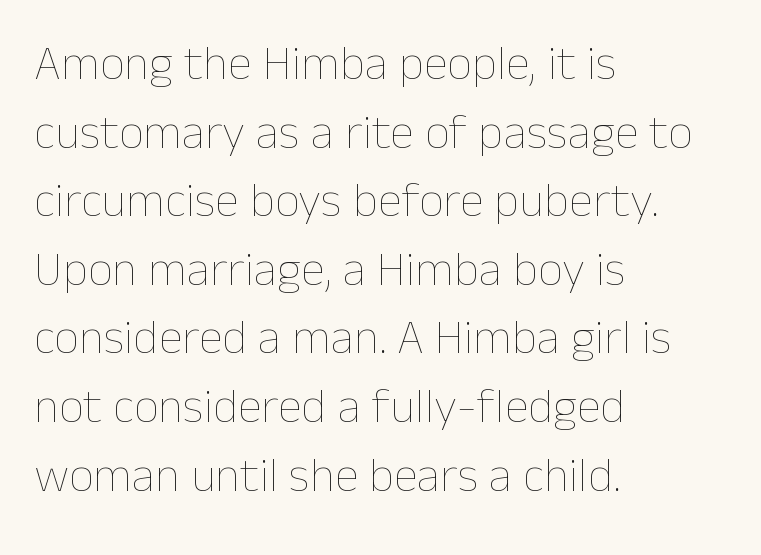
The image shows 49 px thin type, upright; set left-aligned, normal line spacing (1.4x), normal letter spacing, not underlined; low stroke contrast and a medium x-height.
